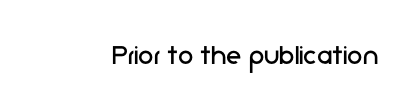
{"serif": "no", "italic": "no", "bold": "no", "weight": "regular", "width": "normal", "stroke_contrast": "low", "x_height": "medium", "monospaced": "no", "underline": "no", "letter_spacing": "normal", "letter_spacing_em": 0.0, "glyph_px": 31}
